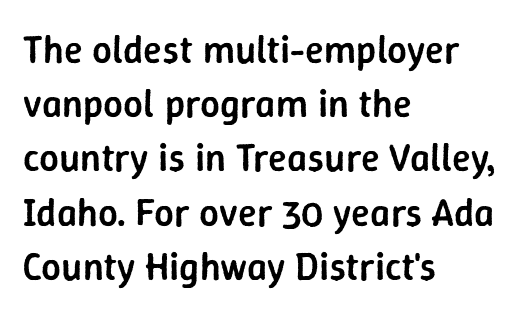
{"serif": "no", "italic": "no", "bold": "semi", "weight": "semibold", "width": "normal", "stroke_contrast": "low", "x_height": "medium", "monospaced": "no", "underline": "no", "align": "left", "line_spacing": "normal", "line_spacing_ratio": 1.39, "letter_spacing": "normal", "letter_spacing_em": 0.0, "glyph_px": 39}
